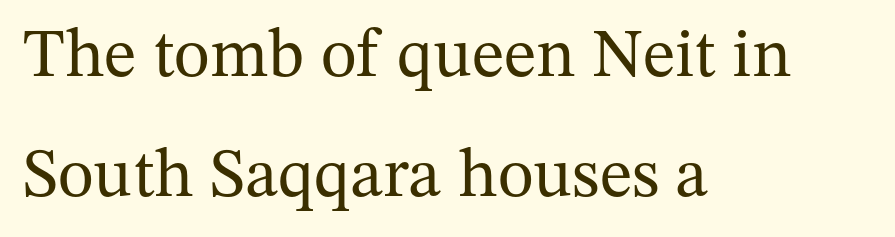
Q: Is the text bold? A: No.
Q: Is the text italic (slanted)? A: No, it is upright.
Q: Is the typeface a serif or a sans-serif typeface? A: Serif.
Q: Is the text underlined? A: No.
Q: How is the paragraph aligned? A: Left-aligned.
Q: Is the spacing between letters normal or unusually wide? A: Normal.
Q: Width (condensed, normal, or wide)? A: Normal.
Q: Stroke contrast? A: Medium.
Q: x-height? A: Medium.
Q: Monospaced? A: No.
